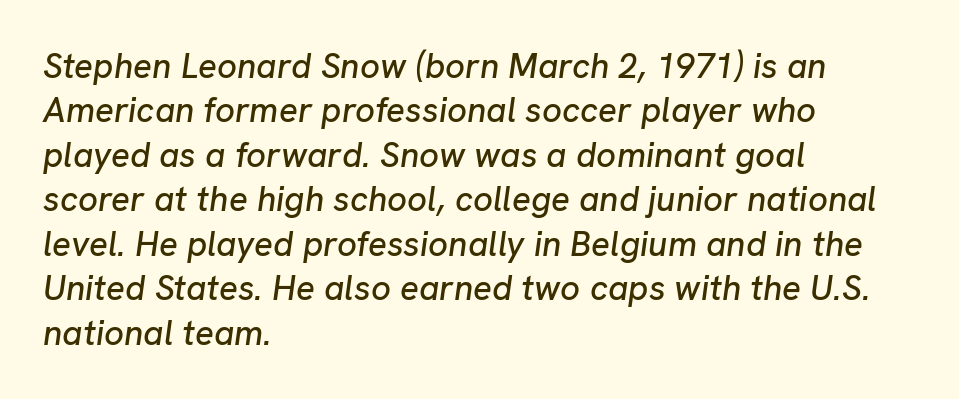
{"italic": "yes", "lean": "right", "slant_degrees": 8, "width": "normal", "stroke_contrast": "low", "x_height": "medium", "monospaced": "no", "underline": "no", "align": "left", "line_spacing": "normal", "line_spacing_ratio": 1.27, "letter_spacing": "normal", "letter_spacing_em": 0.0, "glyph_px": 35}
